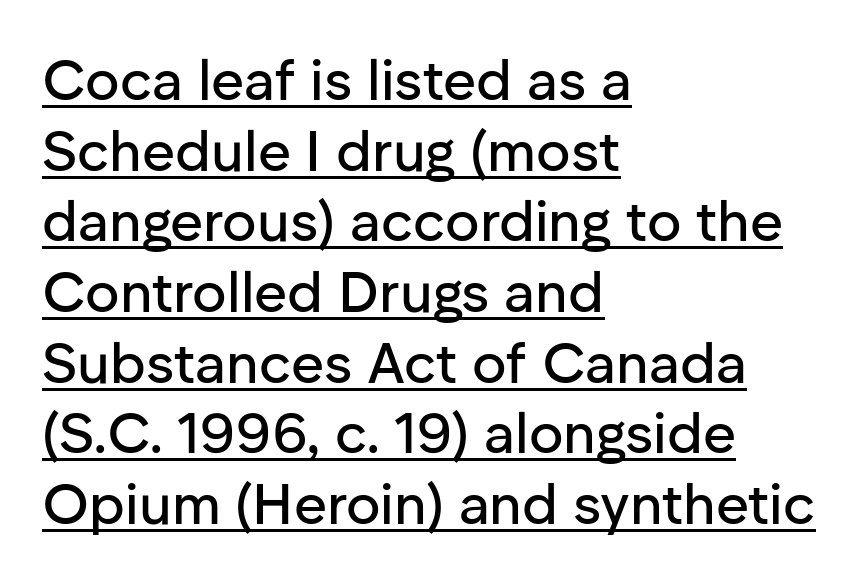
{"serif": "no", "italic": "no", "width": "normal", "stroke_contrast": "low", "x_height": "medium", "monospaced": "no", "underline": "yes", "align": "left", "line_spacing_ratio": 1.24, "letter_spacing": "normal", "letter_spacing_em": 0.0, "glyph_px": 57}
